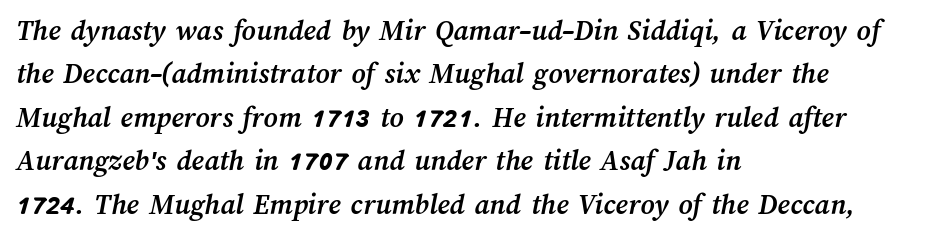
Q: Is the text bold? A: Yes.
Q: Is the text underlined? A: No.
Q: How is the paragraph aligned? A: Left-aligned.
Q: Is the spacing between letters normal or unusually wide? A: Normal.
Q: Is the spacing between lines tight, normal or loose? A: Normal.
Q: Width (condensed, normal, or wide)? A: Normal.
Q: Stroke contrast? A: Medium.
Q: x-height? A: Medium.
Q: Monospaced? A: No.
